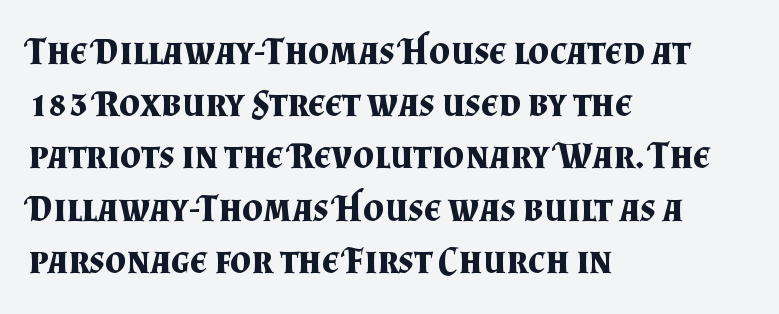
{"serif": "yes", "italic": "no", "bold": "yes", "weight": "bold", "width": "normal", "stroke_contrast": "medium", "x_height": "small", "monospaced": "no", "underline": "no", "align": "left", "line_spacing": "normal", "line_spacing_ratio": 1.41, "letter_spacing": "normal", "letter_spacing_em": 0.0, "glyph_px": 37}
